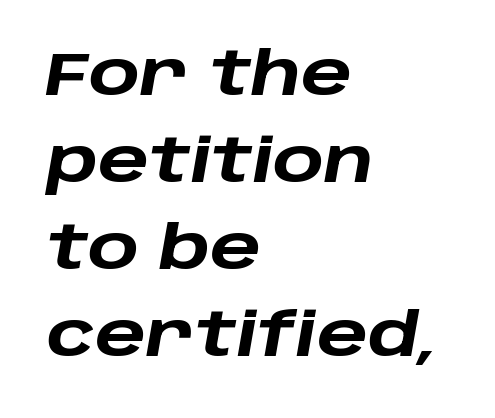
Q: Is the text bold? A: Yes.
Q: Is the text italic (slanted)? A: Yes, it leans right by about 10 degrees.
Q: Is the text underlined? A: No.
Q: How is the paragraph aligned? A: Left-aligned.
Q: Is the spacing between letters normal or unusually wide? A: Normal.
Q: Is the spacing between lines tight, normal or loose? A: Normal.
Q: Width (condensed, normal, or wide)? A: Wide.
Q: Stroke contrast? A: Low.
Q: x-height? A: Large.
Q: Monospaced? A: No.
